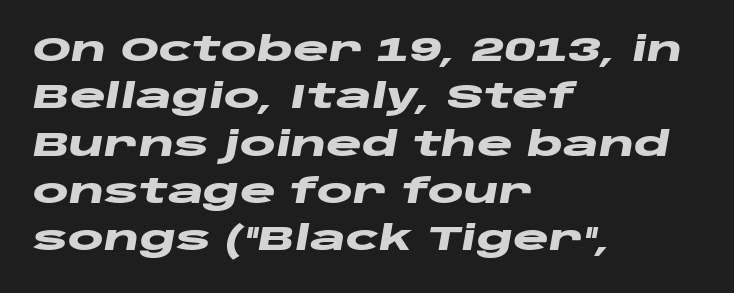
The image shows 34 px heavy, wide type, italic (leaning right); set left-aligned, normal line spacing (1.39x), normal letter spacing, not underlined; low stroke contrast and a large x-height.
